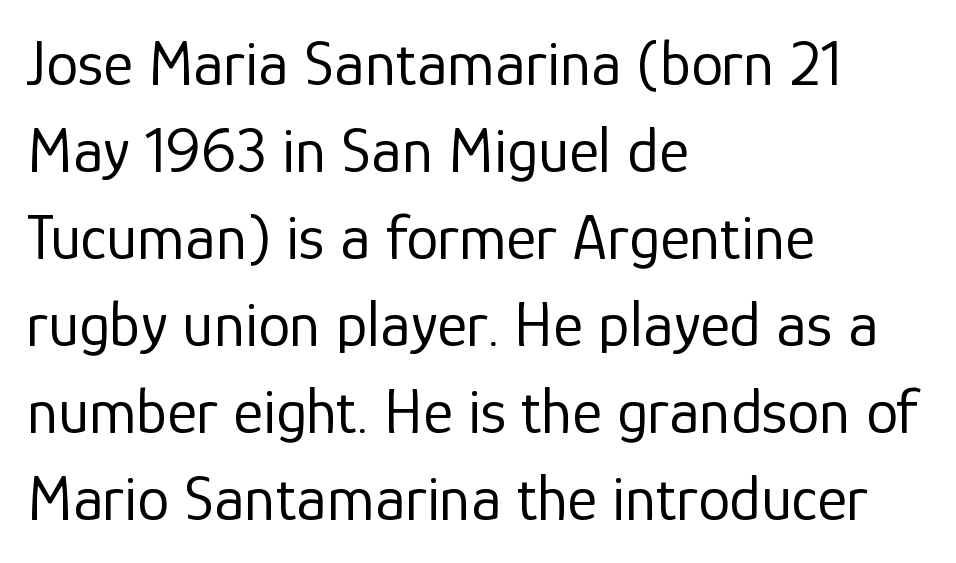
Tall strokes in this sample are plumb rather than angled. What kind of face is this? One without serifs — a sans. The typesetting does not lean heavy: it is not bold. Does the leading feel generous? No, just average. A typesetter would call this zero additional tracking.
